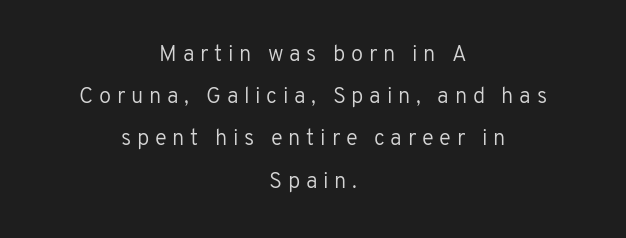
{"italic": "no", "bold": "no", "underline": "no", "align": "center", "line_spacing": "loose", "line_spacing_ratio": 1.92, "letter_spacing": "wide", "letter_spacing_em": 0.26, "glyph_px": 22}
